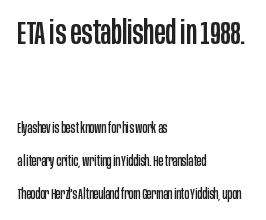
{"serif": "no", "italic": "no", "width": "condensed", "stroke_contrast": "low", "x_height": "large", "monospaced": "no", "underline": "no", "align": "left", "line_spacing": "loose", "line_spacing_ratio": 2.35, "letter_spacing": "normal", "letter_spacing_em": 0.0, "larger_block": "first", "size_ratio": 2.36, "glyph_px": 33}
